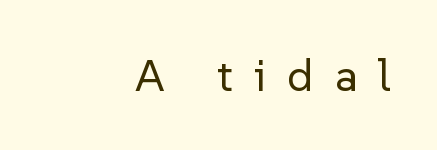
{"serif": "no", "italic": "no", "bold": "no", "weight": "regular", "width": "normal", "stroke_contrast": "low", "x_height": "medium", "monospaced": "no", "underline": "no", "align": "right", "letter_spacing": "wide", "letter_spacing_em": 0.47, "glyph_px": 45}
